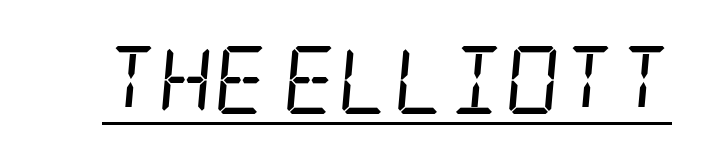
There's an unmistakable incline to the writing here. No letter is thick-stroked: the sample isn't bold. This is underlined copy, the kind a proofreader might mark for attention. What kind of face is this? One with serifs. The type is set solid horizontally, with unmodified tracking.
